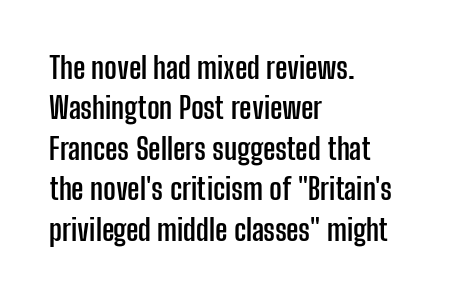
The rendering uses natural spacing where letterforms have individual widths. Rule under the text: the space is simply empty. Short note: letters normally spaced. I'd describe the lettering as bold — thick and assertive. These lines are set flush left with a ragged right edge.
